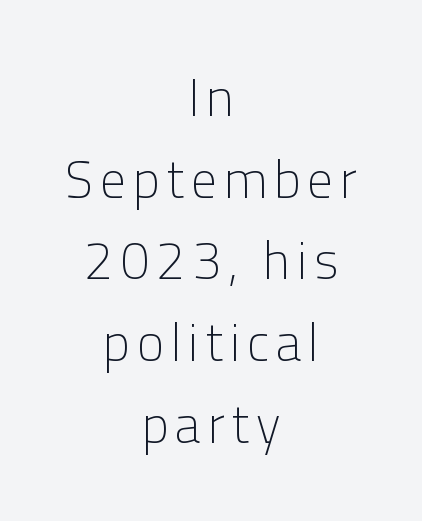
The image shows 52 px light sans-serif type, upright; set centered, normal line spacing (1.57x), not underlined; low stroke contrast and a medium x-height.
